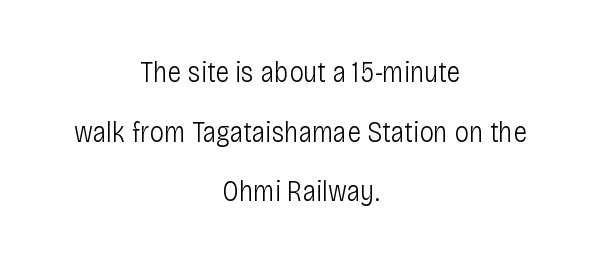
The image shows 29 px light, condensed sans-serif type, upright; set centered, loose line spacing (2.06x), normal letter spacing, not underlined; low stroke contrast and a large x-height.
